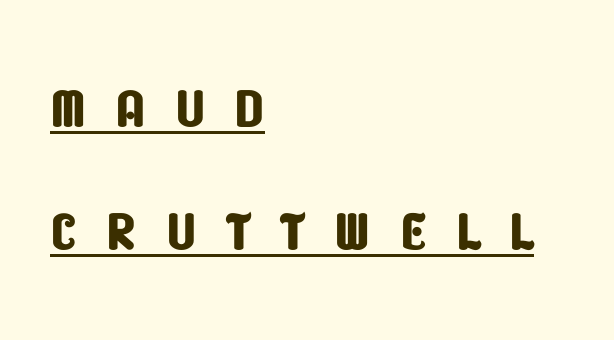
The rows are spaced the way most documents space them. Display-style spreading of the glyphs; the letterfit is very open. You can see a thin bar hugging the bottom of the glyphs. Line beginnings align vertically; line endings do not. Stroke terminals: plain, sans-serif.
